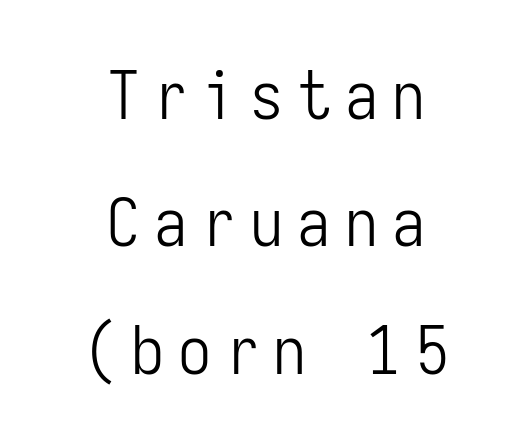
{"serif": "no", "italic": "no", "bold": "no", "weight": "light", "width": "condensed", "stroke_contrast": "low", "x_height": "medium", "monospaced": "yes", "underline": "no", "align": "center", "line_spacing": "loose", "line_spacing_ratio": 1.93, "letter_spacing": "wide", "letter_spacing_em": 0.22, "glyph_px": 66}
